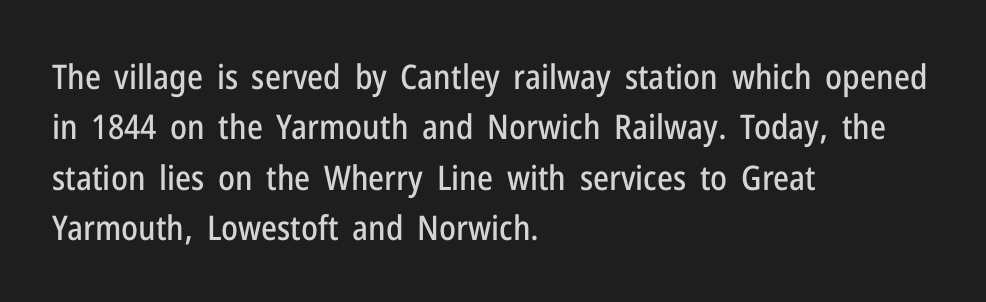
Q: Is the text italic (slanted)? A: No, it is upright.
Q: Is the typeface a serif or a sans-serif typeface? A: Sans-serif.
Q: Is the text underlined? A: No.
Q: How is the paragraph aligned? A: Left-aligned.
Q: Is the spacing between letters normal or unusually wide? A: Normal.
Q: Is the spacing between lines tight, normal or loose? A: Normal.
Q: Width (condensed, normal, or wide)? A: Condensed.
Q: Stroke contrast? A: Low.
Q: x-height? A: Medium.
Q: Monospaced? A: No.
